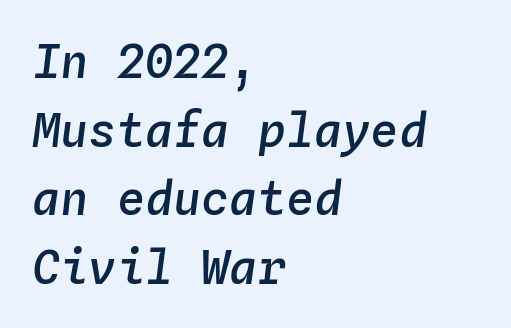
Leading: standard. Type without underlining. Looks like terminal output: every glyph gets an equal slot. Moderately thickened strokes mark this as semibold type. Short note: letters normally spaced.
